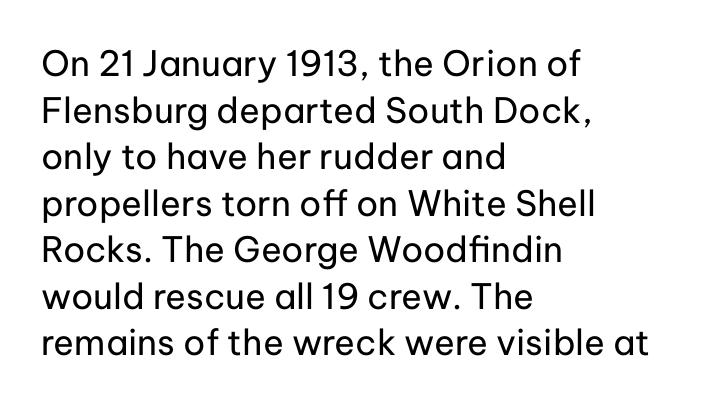
The passage is arranged the way most books set body copy — flush left. No word sits above an underline. Designer's note — italics off, roman on. These lines are rendered in a variable-pitch font.
